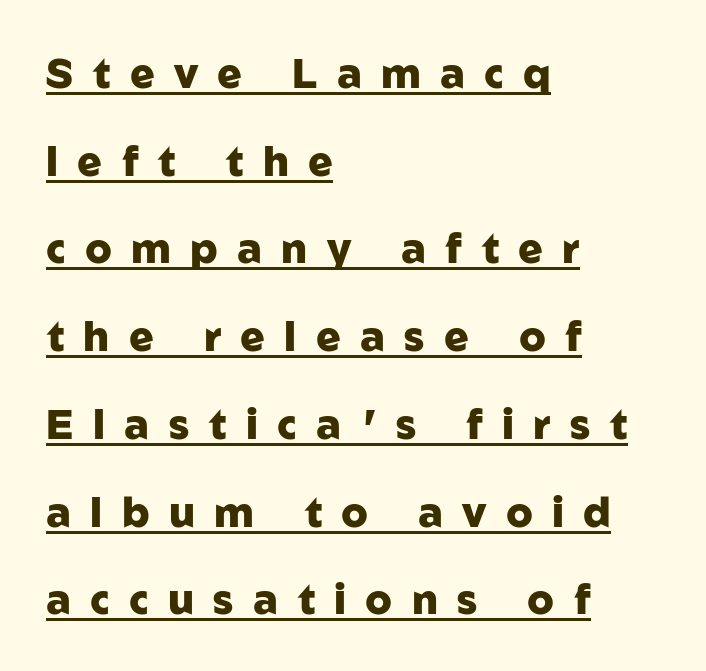
Q: Is the text bold? A: Yes.
Q: Is the text italic (slanted)? A: No, it is upright.
Q: Is the typeface a serif or a sans-serif typeface? A: Sans-serif.
Q: Is the text underlined? A: Yes.
Q: How is the paragraph aligned? A: Left-aligned.
Q: Is the spacing between letters normal or unusually wide? A: Unusually wide.
Q: Is the spacing between lines tight, normal or loose? A: Loose.
Q: Width (condensed, normal, or wide)? A: Normal.
Q: Stroke contrast? A: Low.
Q: x-height? A: Medium.
Q: Monospaced? A: No.
